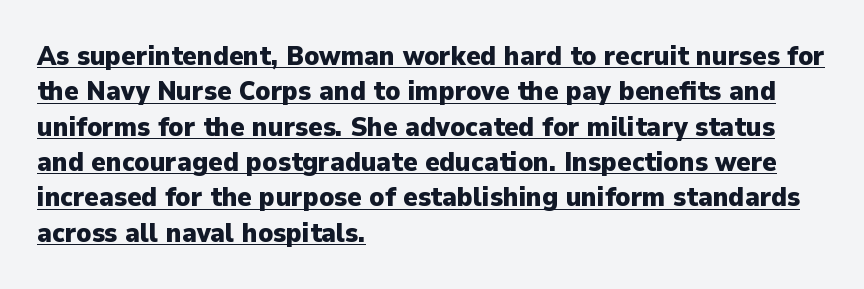
Bold? Absolutely — the strokes are thick and heavy. This is underlined copy, the kind a proofreader might mark for attention. The type is set solid horizontally, with unmodified tracking. Nope, not italic — everything's standing straight. Compared with a centered layout, this one pins lines to the left instead. What's the leading like? Ordinary, nothing unusual.
